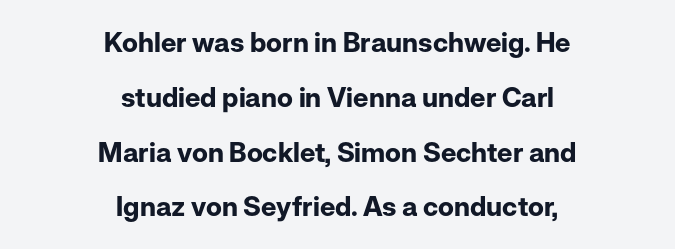
{"italic": "no", "bold": "yes", "underline": "no", "align": "center", "line_spacing": "loose", "line_spacing_ratio": 2.03, "letter_spacing": "normal", "letter_spacing_em": 0.0, "glyph_px": 27}
